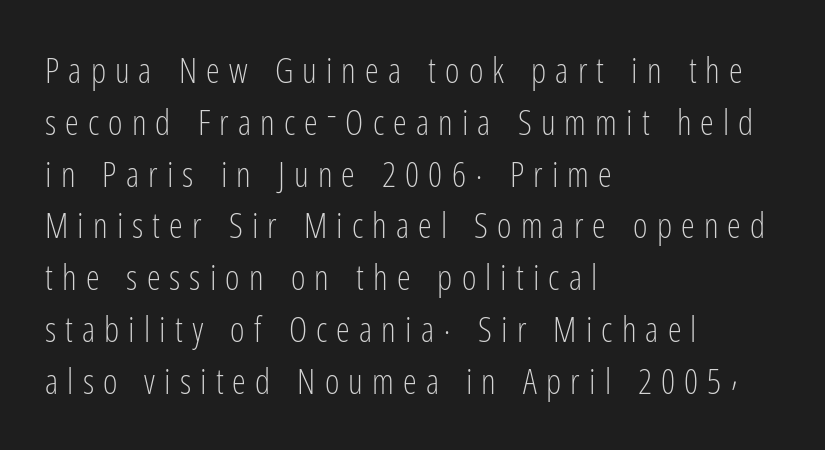
Q: Is the text bold? A: No.
Q: Is the text italic (slanted)? A: No, it is upright.
Q: Is the typeface a serif or a sans-serif typeface? A: Sans-serif.
Q: Is the text underlined? A: No.
Q: How is the paragraph aligned? A: Left-aligned.
Q: Is the spacing between letters normal or unusually wide? A: Unusually wide.
Q: Is the spacing between lines tight, normal or loose? A: Normal.
Q: Width (condensed, normal, or wide)? A: Condensed.
Q: Stroke contrast? A: Low.
Q: x-height? A: Medium.
Q: Monospaced? A: No.
